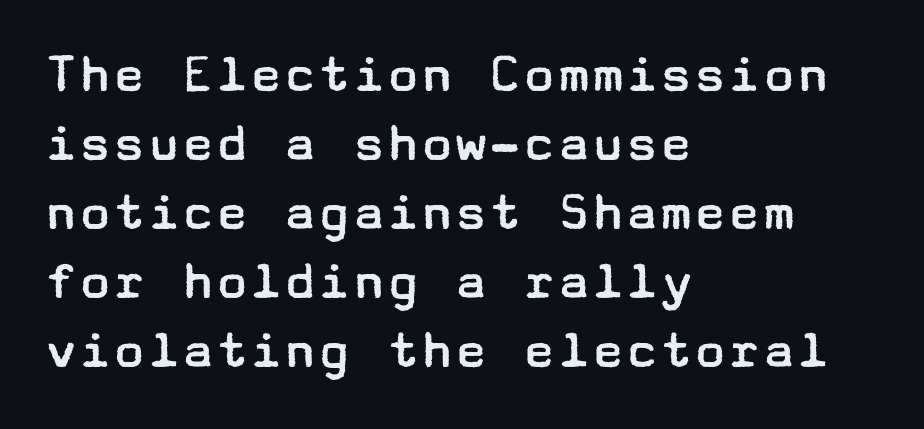
Default kerning and tracking; the words read as compact shapes. A bare baseline throughout the passage. Type style note: lacks serifs. A classic flush-left, rag-right setting is used for this passage.
